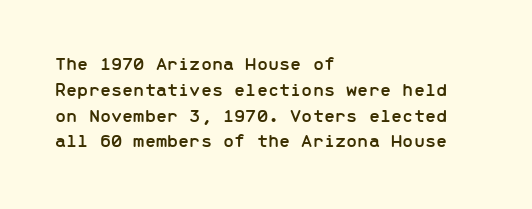
{"italic": "no", "underline": "no", "align": "left", "line_spacing": "normal", "line_spacing_ratio": 1.29, "letter_spacing": "normal", "letter_spacing_em": 0.0, "glyph_px": 20}
